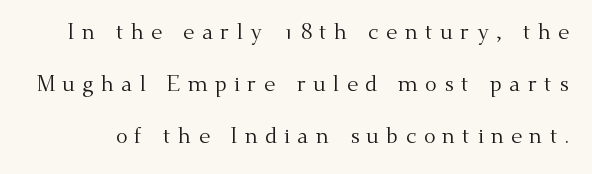
Unmarked baselines from the first word to the last. The vertical gap from one line to the next is large. No extra ink here — the face is not bold. Italic: no, the glyphs are upright roman. The gaps between neighbouring characters are conspicuously large.
